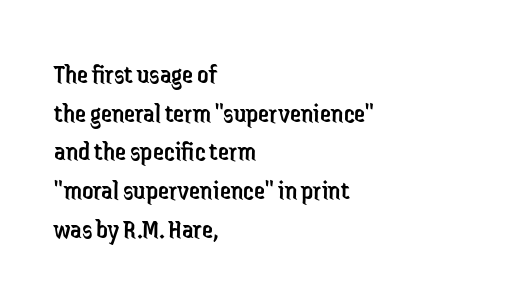
The ragged edge is on the right, which tells us the setting is flush left. Weight: regular or lighter. Is there any slant? The stems are plumb. Honestly, the row spacing looks completely unremarkable. Is the letter spacing exaggerated? No — it looks like the ordinary default.
